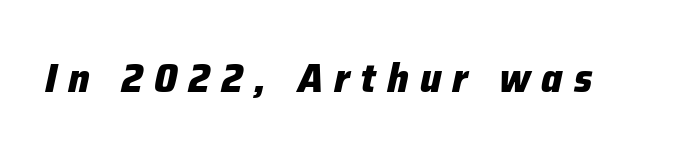
The gaps between neighbouring characters are conspicuously large. Compared with ordinary roman type, these characters are visibly tilted. Its strokes are broad and dark, the hallmark of bold type. Spacing verdict: proportional, widths tailored to each character. Descenders hang freely into open space.
